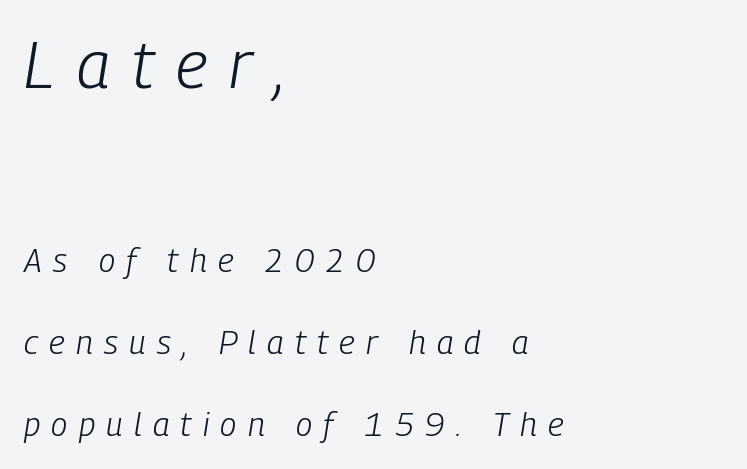
Q: Is the text bold? A: No.
Q: Is the text italic (slanted)? A: Yes, it leans right by about 9 degrees.
Q: Is the text underlined? A: No.
Q: How is the paragraph aligned? A: Left-aligned.
Q: Is the spacing between letters normal or unusually wide? A: Unusually wide.
Q: Is the spacing between lines tight, normal or loose? A: Loose.
Q: Which block of text is set in a larger size, the first (top) or the second (bottom)? A: The first (top) one.
Q: Width (condensed, normal, or wide)? A: Condensed.
Q: Stroke contrast? A: Low.
Q: x-height? A: Medium.
Q: Monospaced? A: No.
